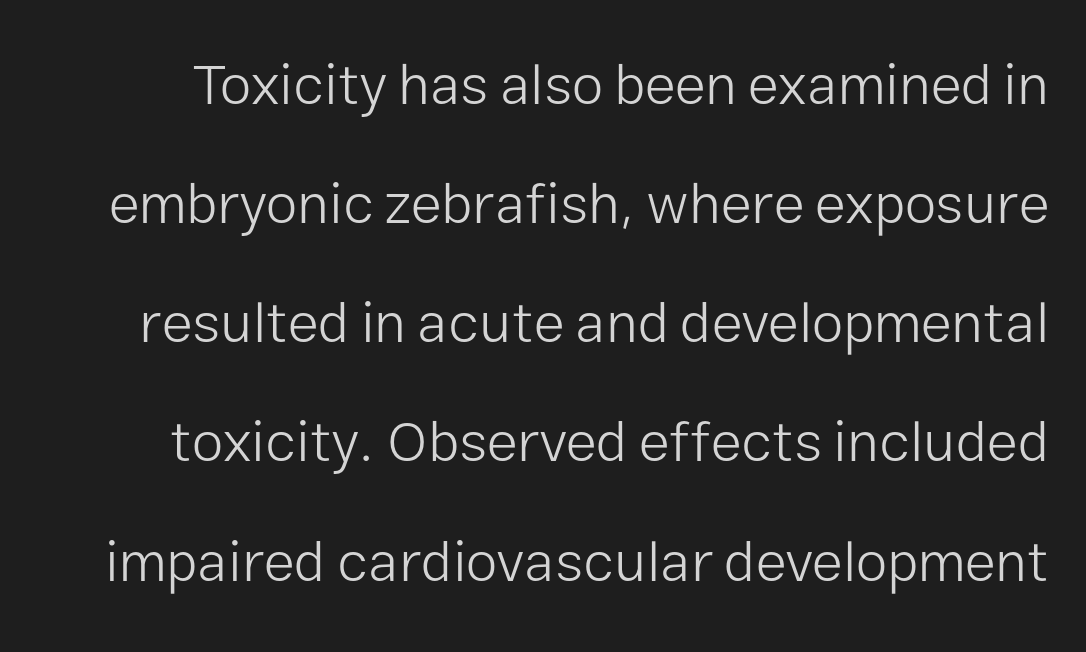
{"serif": "no", "italic": "no", "bold": "no", "weight": "light", "width": "normal", "stroke_contrast": "low", "x_height": "medium", "monospaced": "no", "underline": "no", "line_spacing": "loose", "line_spacing_ratio": 2.09, "letter_spacing": "normal", "letter_spacing_em": 0.0, "glyph_px": 57}
